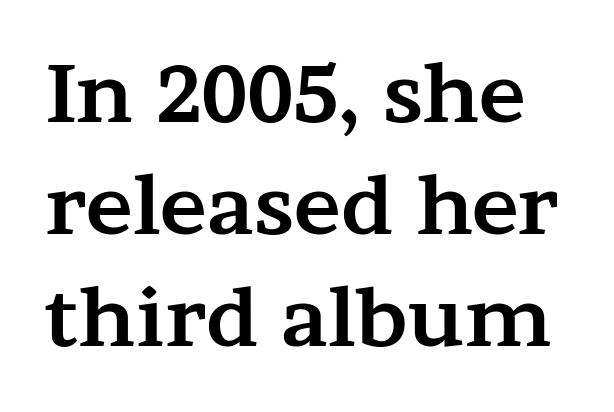
{"serif": "yes", "italic": "no", "bold": "yes", "weight": "bold", "width": "wide", "stroke_contrast": "medium", "x_height": "medium", "monospaced": "no", "underline": "no", "line_spacing": "normal", "line_spacing_ratio": 1.42, "letter_spacing": "normal", "letter_spacing_em": 0.0, "glyph_px": 79}
